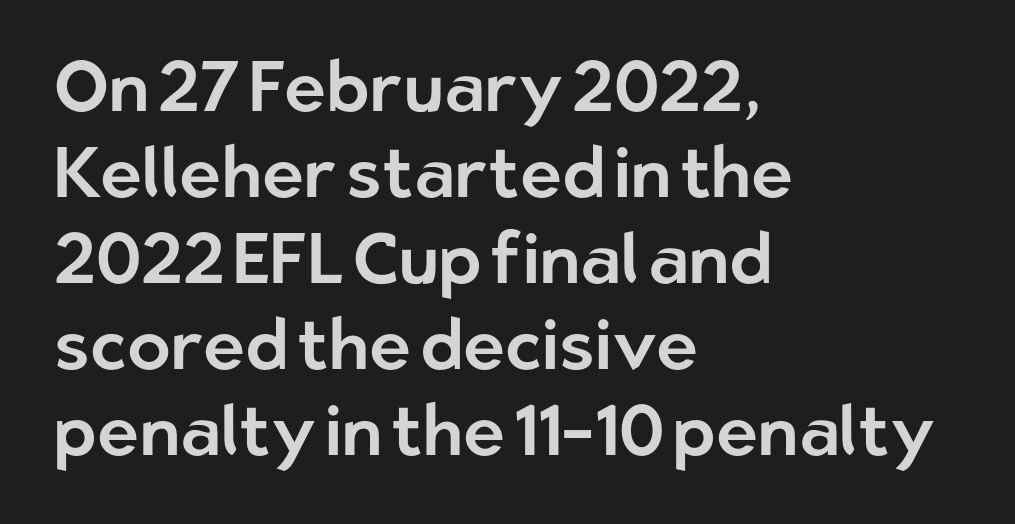
Check the space under the baseline: it is left empty. When letters stand straight like this, we call the style roman or upright. Character widths vary here, with narrow letters taking less room than wide ones. The paragraph has a hard left edge and a soft right edge. Short note: letters normally spaced. Check where the strokes stop: nothing finishes them off — pure sans.
